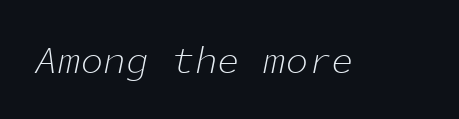
Q: Is the text bold? A: No.
Q: Is the text italic (slanted)? A: Yes, it leans right by about 11 degrees.
Q: Is the text underlined? A: No.
Q: Is the spacing between letters normal or unusually wide? A: Normal.
Q: Width (condensed, normal, or wide)? A: Normal.
Q: Stroke contrast? A: Low.
Q: x-height? A: Medium.
Q: Monospaced? A: Yes.
